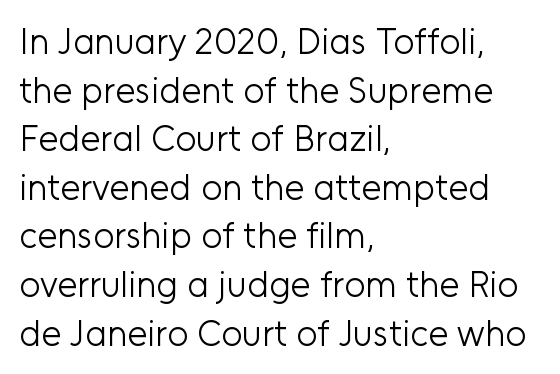
The image shows 36 px light sans-serif type, upright; set left-aligned, normal line spacing (1.35x), normal letter spacing, not underlined; low stroke contrast and a medium x-height.
